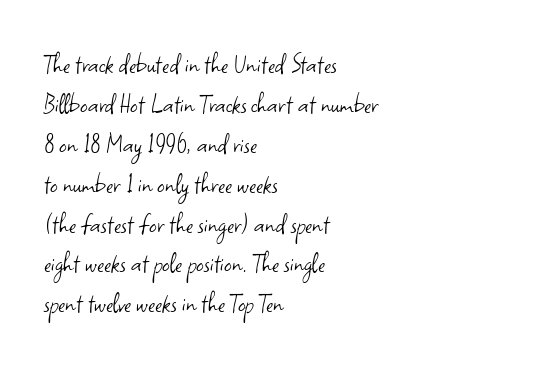
The glyphs in this specimen are sans serif. All the whitespace from short lines collects on the right. Each row of text sits above clean, open space. Line spacing here is normal. Looks like regular typesetting: each glyph gets only the width it needs.
